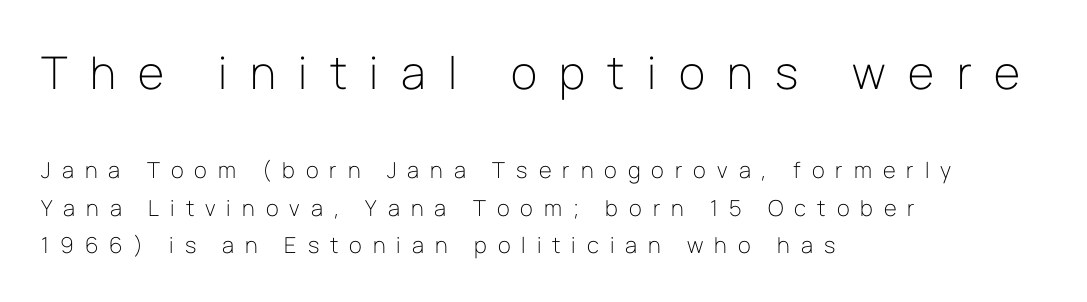
Nobody drew a line under any word here. These lines were composed using upright roman letters. Spacing verdict: proportional, widths tailored to each character. Heft: none added — not bold. The upper block of text is set noticeably larger than the block beneath it. Layout note: lines flush left.
